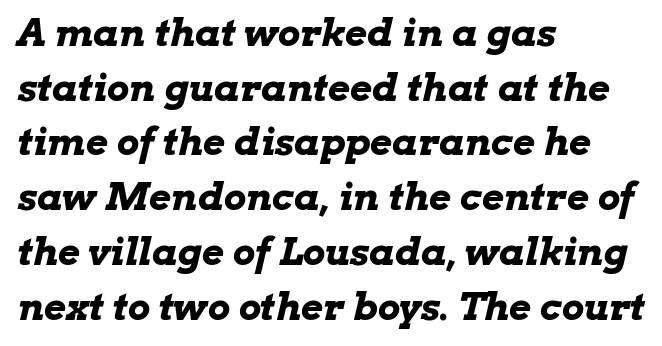
Notice how thick the strokes are: this is what a full bold looks like. Type without underlining. Line beginnings align vertically; line endings do not. The vertical gap from one line to the next is medium. Letter spacing: default.
